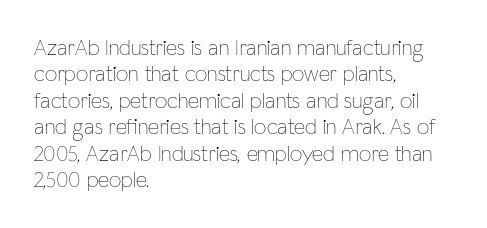
This sample uses an upright cut, with every glyph sitting square on the baseline. Underlining? Definitely not there. Heaviness? Minimal to ordinary, like unemphasized prose. Short note: letters normally spaced. Where is the straight margin? On the left.
